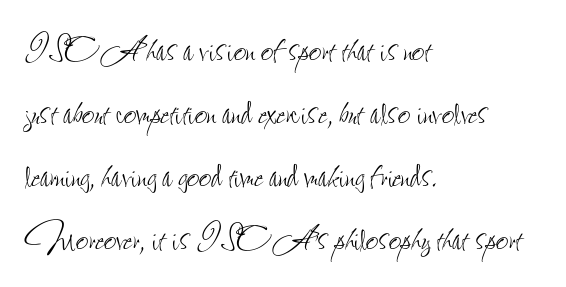
Q: Is the text bold? A: No.
Q: Is the text italic (slanted)? A: Yes.
Q: Is the text underlined? A: No.
Q: How is the paragraph aligned? A: Left-aligned.
Q: Is the spacing between letters normal or unusually wide? A: Normal.
Q: Is the spacing between lines tight, normal or loose? A: Normal.
Q: Width (condensed, normal, or wide)? A: Condensed.
Q: Stroke contrast? A: Low.
Q: x-height? A: Small.
Q: Monospaced? A: No.
